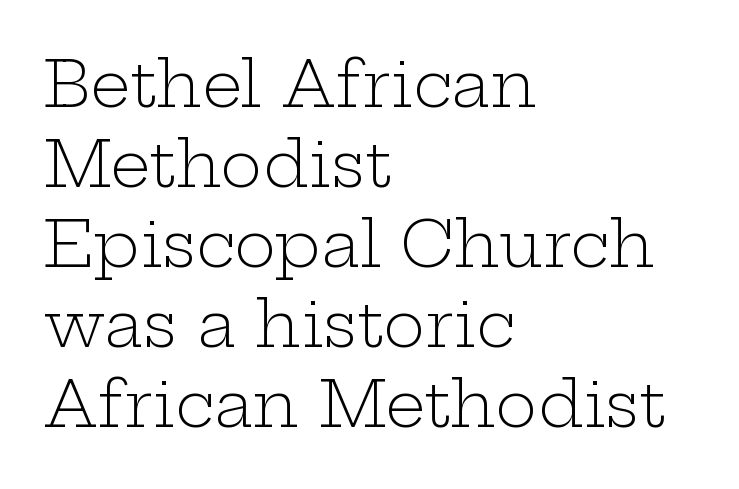
Quick note: underline off. Nobody touched the tracking dial on this one. The font family rendered here belongs to the serif group. Is there any slant? The stems are plumb. Vertical stems look standard width or narrower in stroke.
